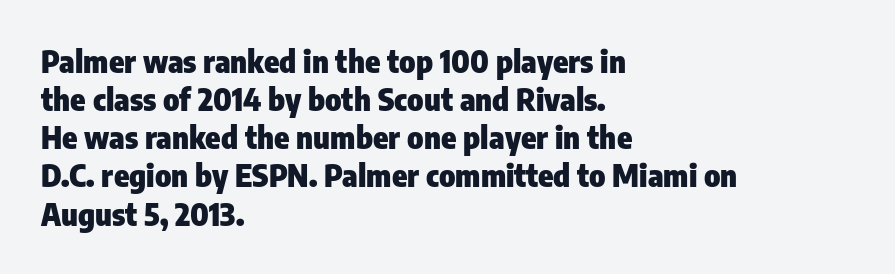
{"serif": "no", "italic": "no", "bold": "yes", "weight": "heavy", "width": "condensed", "stroke_contrast": "low", "x_height": "medium", "monospaced": "no", "underline": "no", "align": "left", "line_spacing_ratio": 1.23, "letter_spacing": "normal", "letter_spacing_em": 0.0, "glyph_px": 31}
